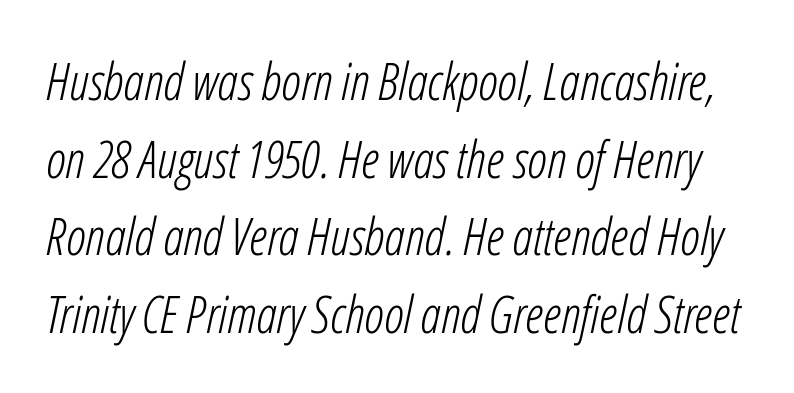
Descender tails drop into unmarked territory. Students, observe: this is what conventionally led text looks like. A typesetter would mark this as italic. Do the characters align in a grid? No, the font is proportional.
